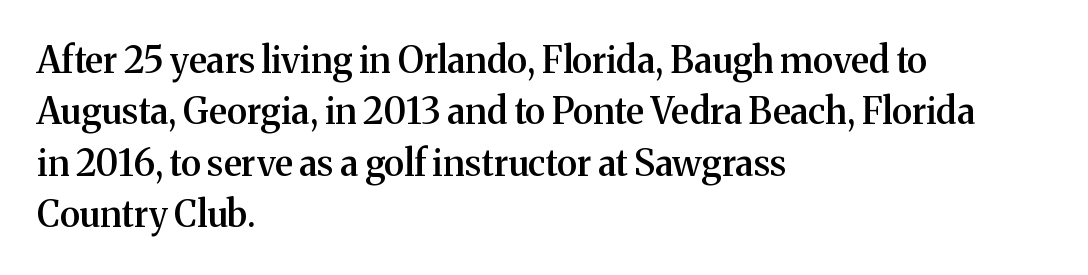
The image shows 36 px semibold serif type, upright; set left-aligned, normal line spacing (1.43x), normal letter spacing, not underlined; medium stroke contrast and a medium x-height.
